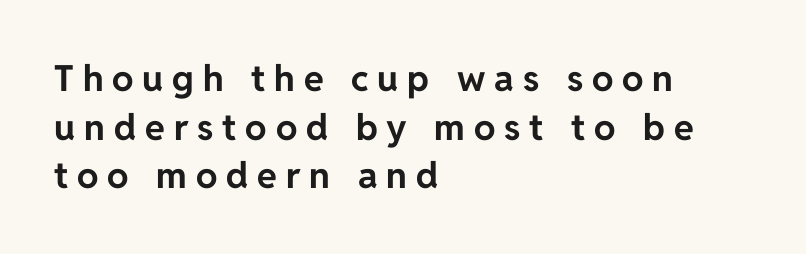
{"serif": "no", "italic": "no", "bold": "yes", "weight": "bold", "width": "normal", "stroke_contrast": "low", "x_height": "medium", "monospaced": "no", "underline": "no", "align": "left", "line_spacing": "normal", "line_spacing_ratio": 1.35, "letter_spacing": "wide", "letter_spacing_em": 0.25, "glyph_px": 36}
